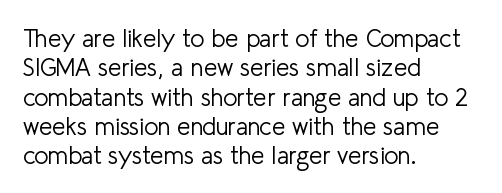
Q: Is the text bold? A: No.
Q: Is the text italic (slanted)? A: No, it is upright.
Q: Is the text underlined? A: No.
Q: How is the paragraph aligned? A: Left-aligned.
Q: Is the spacing between letters normal or unusually wide? A: Normal.
